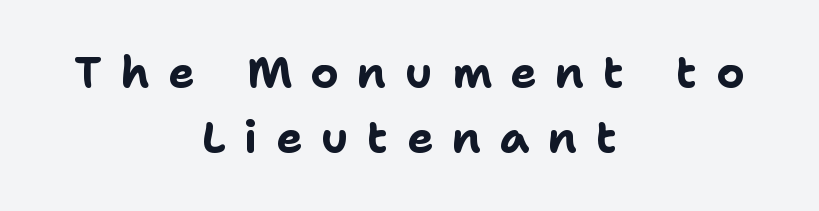
The image shows 44 px bold sans-serif type, upright; set centered, normal line spacing (1.47x), unusually wide letter spacing (+0.42 em), not underlined; low stroke contrast and a medium x-height.
